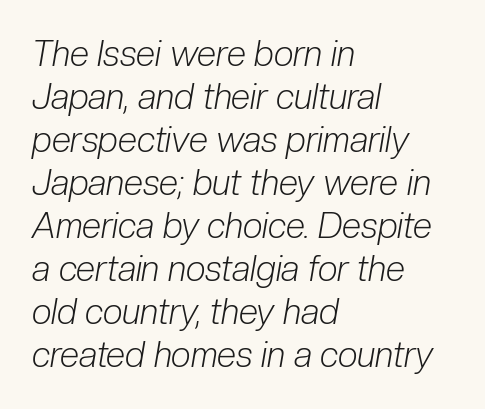
In terms of posture, this sample is oblique. In CSS terms this would be text-align: left. Each row of text sits above clean, open space. Is this a fixed-width face? No — the glyphs have proportional, varying widths. The tracking reads as untouched default to a designer's eye.
